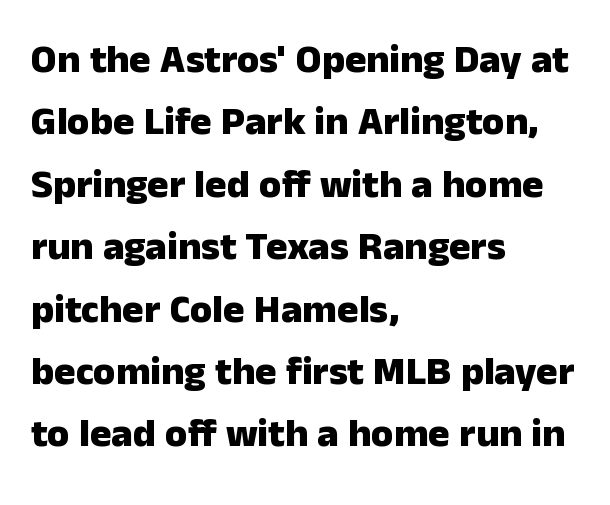
Q: Is the text bold? A: Yes.
Q: Is the text italic (slanted)? A: No, it is upright.
Q: Is the typeface a serif or a sans-serif typeface? A: Sans-serif.
Q: Is the text underlined? A: No.
Q: How is the paragraph aligned? A: Left-aligned.
Q: Is the spacing between letters normal or unusually wide? A: Normal.
Q: Is the spacing between lines tight, normal or loose? A: Normal.
Q: Width (condensed, normal, or wide)? A: Normal.
Q: Stroke contrast? A: Low.
Q: x-height? A: Medium.
Q: Monospaced? A: No.
